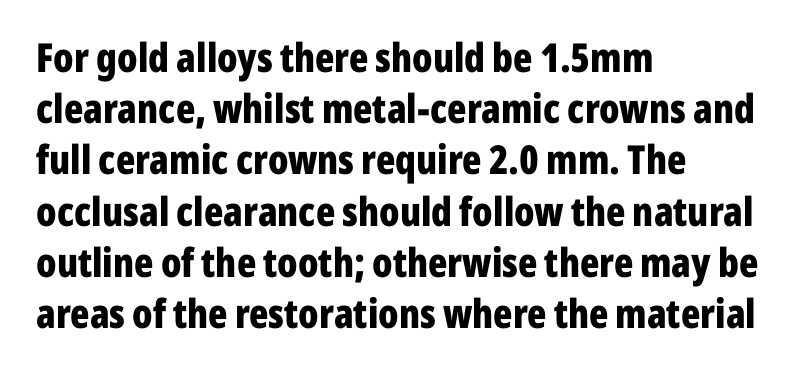
{"serif": "no", "italic": "no", "bold": "yes", "weight": "bold", "width": "condensed", "stroke_contrast": "low", "x_height": "medium", "monospaced": "no", "underline": "no", "align": "left", "line_spacing": "normal", "line_spacing_ratio": 1.28, "letter_spacing": "normal", "letter_spacing_em": 0.0, "glyph_px": 40}
